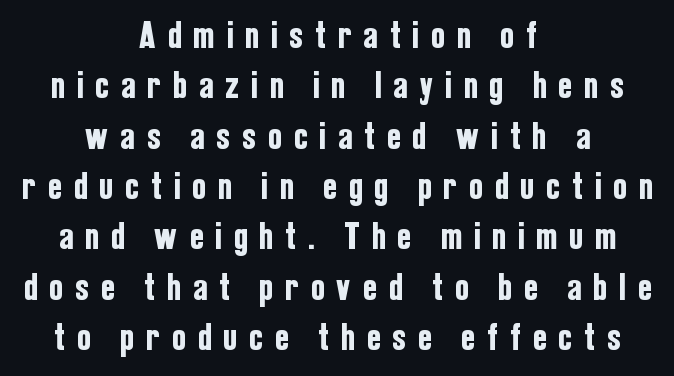
{"serif": "no", "italic": "no", "width": "condensed", "stroke_contrast": "low", "x_height": "medium", "monospaced": "no", "underline": "no", "align": "center", "line_spacing": "normal", "line_spacing_ratio": 1.29, "letter_spacing": "wide", "letter_spacing_em": 0.33, "glyph_px": 39}
